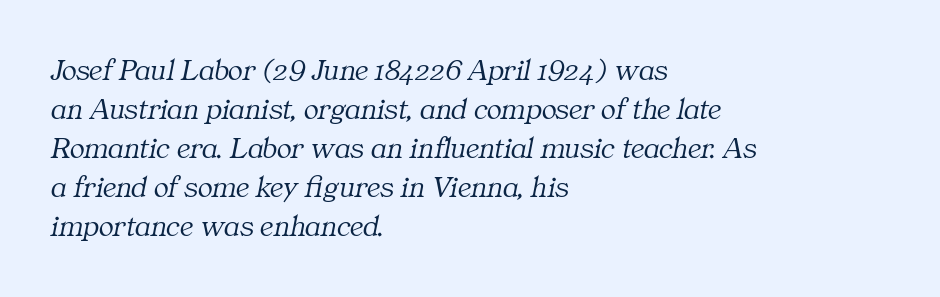
The baseline area is clear. The glyphs in this specimen are seriffed. The face used here has a pronounced slope to its letters. Visually the block forms a straight wall on the left and a jagged coastline on the right.
